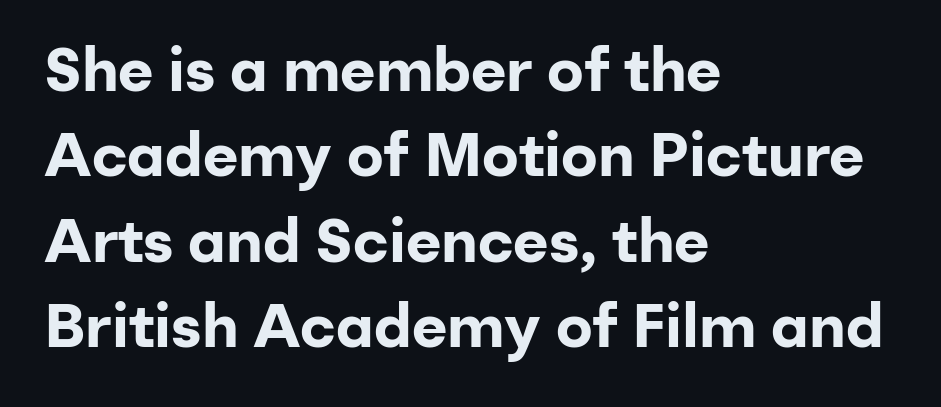
Q: Is the text bold? A: Yes.
Q: Is the text italic (slanted)? A: No, it is upright.
Q: Is the typeface a serif or a sans-serif typeface? A: Sans-serif.
Q: Is the text underlined? A: No.
Q: How is the paragraph aligned? A: Left-aligned.
Q: Is the spacing between letters normal or unusually wide? A: Normal.
Q: Is the spacing between lines tight, normal or loose? A: Normal.
Q: Width (condensed, normal, or wide)? A: Normal.
Q: Stroke contrast? A: Low.
Q: x-height? A: Medium.
Q: Monospaced? A: No.
